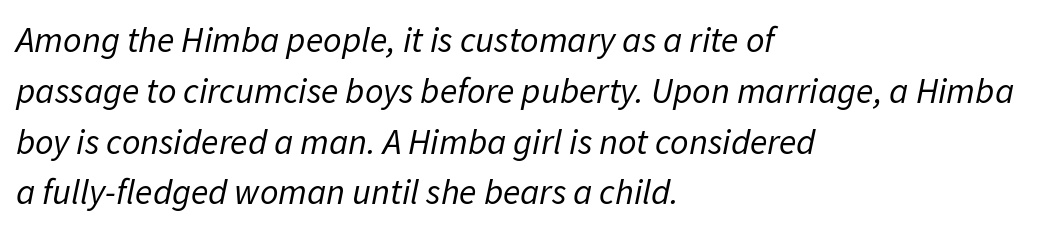
Leading: standard. The cut favours lightness, reaching ordinary text weight at its darkest. The line texture is even and compact thanks to regular tracking. The face used here is proportionally spaced, like ordinary book or web type. The text carries the slant typical of an italic or oblique font. Honestly, there is no underline to notice here at all.
